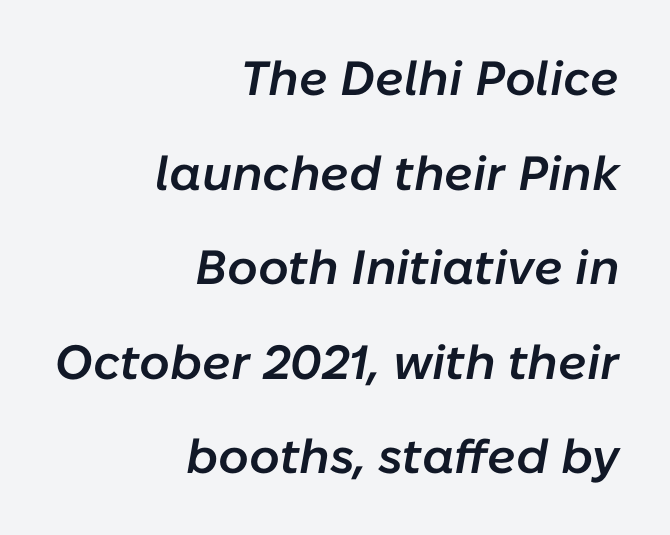
Quick note: interline space is abundant. Here the glyphs are tracked normally, forming tight word shapes. The axis of the letterforms is tilted away from vertical. One-word summary of the alignment: right. Letters rest on an invisible, unmarked baseline.
